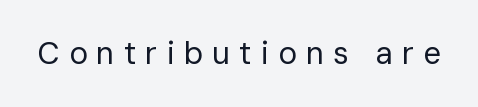
{"serif": "no", "italic": "no", "bold": "no", "weight": "regular", "width": "normal", "stroke_contrast": "low", "x_height": "medium", "monospaced": "no", "underline": "no", "letter_spacing": "wide", "letter_spacing_em": 0.3, "glyph_px": 31}
